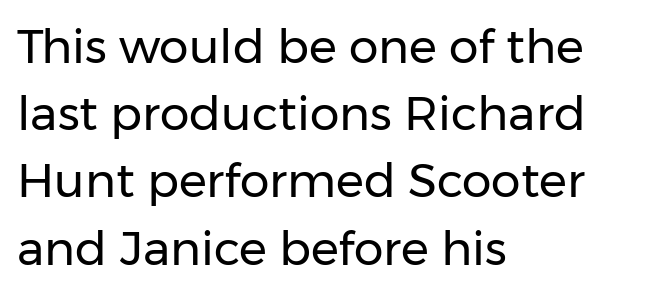
The image shows 47 px regular-weight sans-serif type, upright; set left-aligned, normal line spacing (1.43x), normal letter spacing, not underlined; low stroke contrast and a medium x-height.
